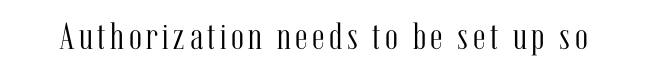
The image shows 38 px light, condensed serif type, upright; set not underlined; medium stroke contrast and a medium x-height.
